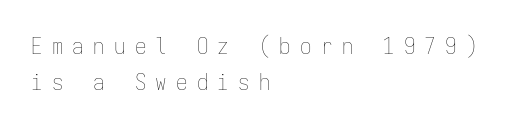
{"italic": "no", "bold": "no", "underline": "no", "align": "left", "line_spacing": "normal", "line_spacing_ratio": 1.55, "letter_spacing": "wide", "letter_spacing_em": 0.4, "glyph_px": 23}
